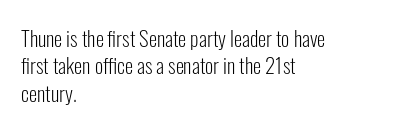
{"italic": "no", "bold": "no", "underline": "no", "align": "left", "line_spacing": "normal", "line_spacing_ratio": 1.3, "letter_spacing": "normal", "letter_spacing_em": 0.0, "glyph_px": 21}
